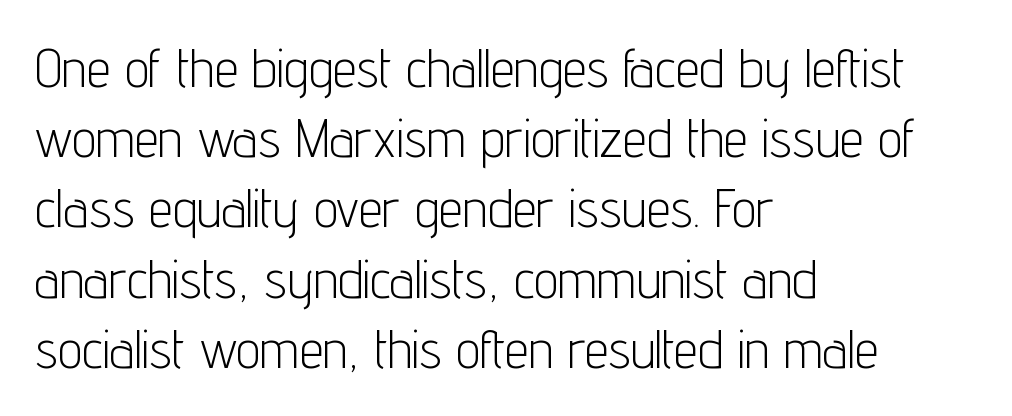
You could not count columns in this text — the font is proportionally spaced. No italicization has been applied; the sample stays upright. Each word holds together tightly as a unit, with standard inter-letter gaps. This rendering employs a face without finishing strokes, i.e., a sans-serif. The font sits on the lighter half of the weight spectrum, regular included. This block has exactly the height ordinary leading produces.
